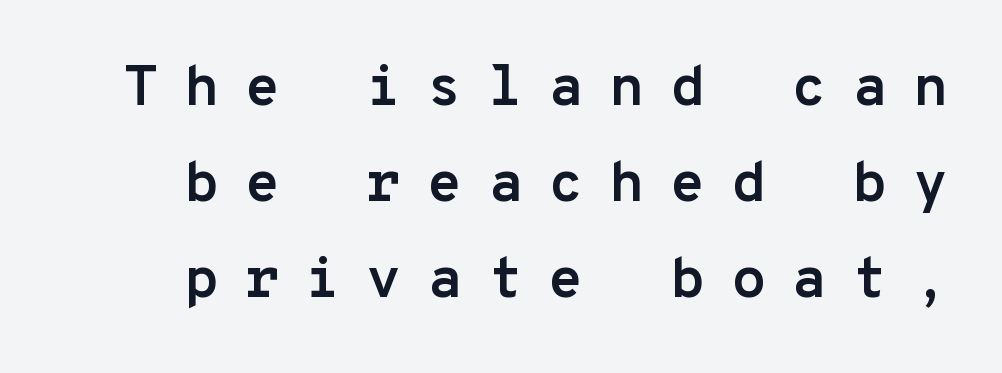
{"serif": "no", "italic": "no", "bold": "yes", "weight": "semibold", "width": "normal", "stroke_contrast": "low", "x_height": "medium", "monospaced": "yes", "underline": "no", "line_spacing": "normal", "line_spacing_ratio": 1.68, "letter_spacing": "wide", "letter_spacing_em": 0.45, "glyph_px": 57}
